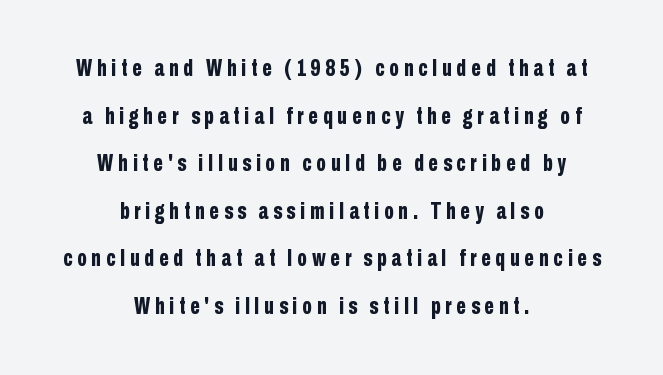
This sample uses an upright cut, with every glyph sitting square on the baseline. Descenders hang freely into open space. A typesetter would call this heavily tracked-out type. Line starts and ends both wander, symmetrically. This is heavy type, rendered in bold.
